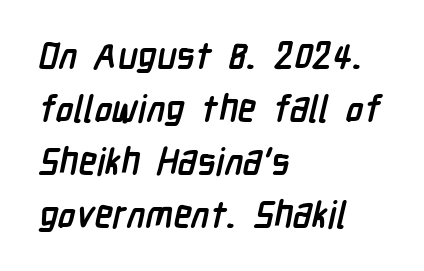
The image shows 37 px semibold, condensed sans-serif type; set left-aligned, normal line spacing (1.43x), normal letter spacing, not underlined; low stroke contrast and a medium x-height.
